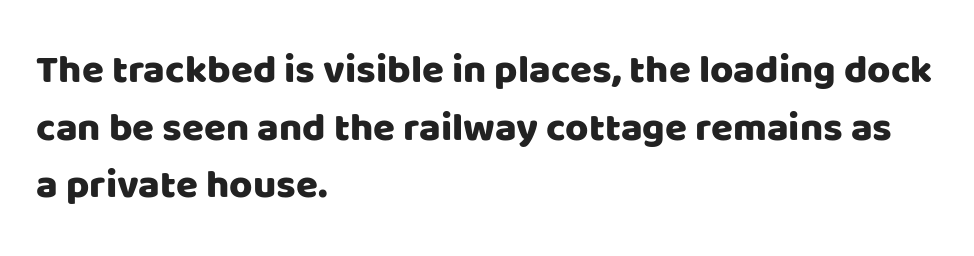
{"serif": "no", "italic": "no", "width": "normal", "stroke_contrast": "low", "x_height": "large", "monospaced": "no", "underline": "no", "align": "left", "line_spacing": "normal", "line_spacing_ratio": 1.44, "letter_spacing": "normal", "letter_spacing_em": 0.0, "glyph_px": 40}
